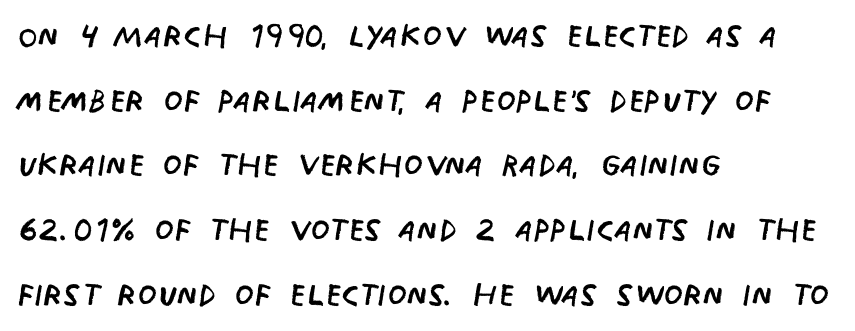
Q: Is the text bold? A: No.
Q: Is the typeface a serif or a sans-serif typeface? A: Sans-serif.
Q: Is the text underlined? A: No.
Q: How is the paragraph aligned? A: Left-aligned.
Q: Is the spacing between letters normal or unusually wide? A: Normal.
Q: Is the spacing between lines tight, normal or loose? A: Normal.
Q: Width (condensed, normal, or wide)? A: Condensed.
Q: Stroke contrast? A: Low.
Q: x-height? A: Large.
Q: Monospaced? A: No.
